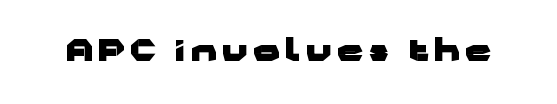
Q: Is the text bold? A: Yes.
Q: Is the text italic (slanted)? A: No, it is upright.
Q: Is the typeface a serif or a sans-serif typeface? A: Sans-serif.
Q: Is the text underlined? A: No.
Q: Width (condensed, normal, or wide)? A: Wide.
Q: Stroke contrast? A: Low.
Q: x-height? A: Medium.
Q: Monospaced? A: No.
